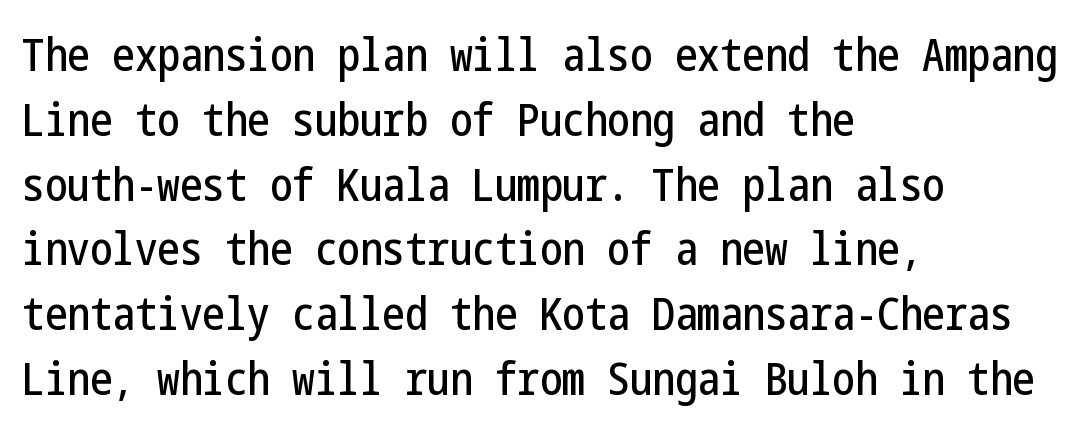
The image shows 45 px condensed sans-serif type, upright; set left-aligned, normal line spacing (1.44x), normal letter spacing, not underlined; low stroke contrast and a medium x-height.
